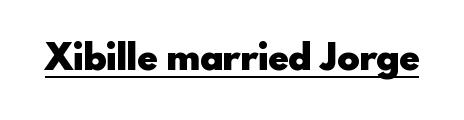
These lines are rendered in a variable-pitch font. These lines are composed in type without serifs. The axis of the letterforms is exactly vertical. The font is running at its bold setting.
